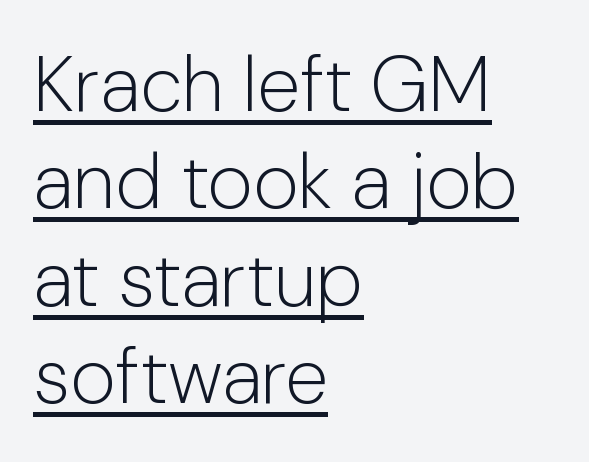
{"serif": "no", "italic": "no", "bold": "no", "weight": "light", "width": "normal", "stroke_contrast": "low", "x_height": "medium", "monospaced": "no", "underline": "yes", "align": "left", "line_spacing": "normal", "line_spacing_ratio": 1.25, "letter_spacing": "normal", "letter_spacing_em": 0.0, "glyph_px": 78}
